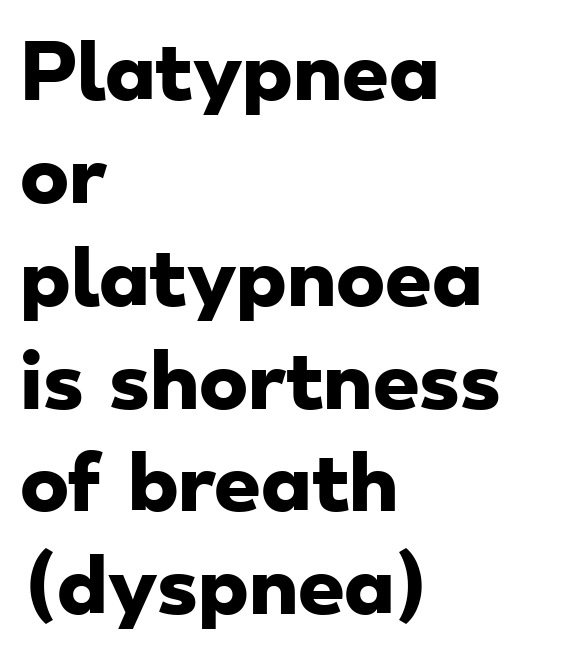
Bold? Absolutely — the strokes are thick and heavy. Characters follow at the spacing the type designer built in. A typesetter would call this leading conventional body-copy spacing. Visually the block forms a straight wall on the left and a jagged coastline on the right. This rendering employs a face without finishing strokes, i.e., a sans-serif. The rendering uses natural spacing where letterforms have individual widths.
